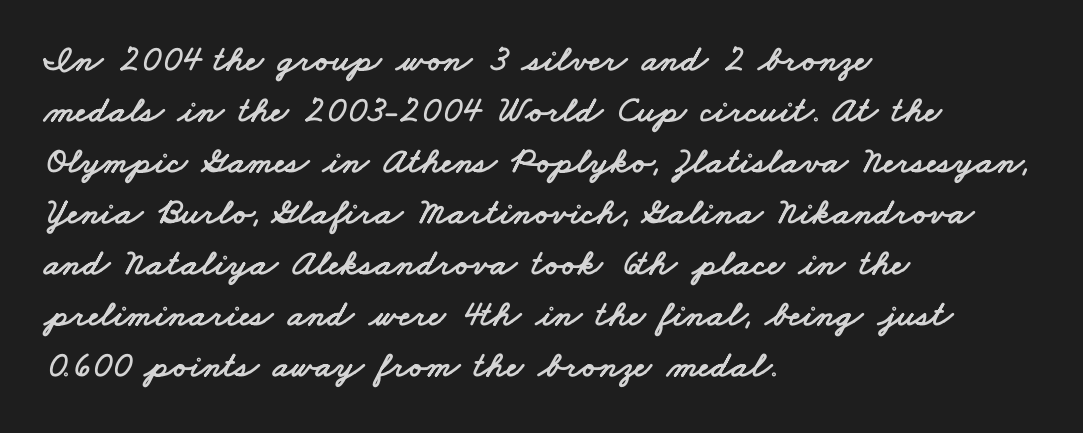
The image shows 37 px wide sans-serif type; set left-aligned, normal line spacing (1.38x), normal letter spacing, not underlined; low stroke contrast and a small x-height.
